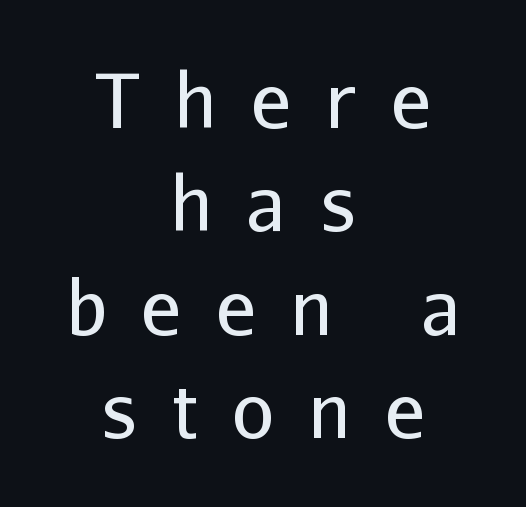
The image shows 75 px regular-weight sans-serif type, upright; set centered, normal line spacing (1.38x), unusually wide letter spacing (+0.46 em), not underlined; low stroke contrast and a medium x-height.
